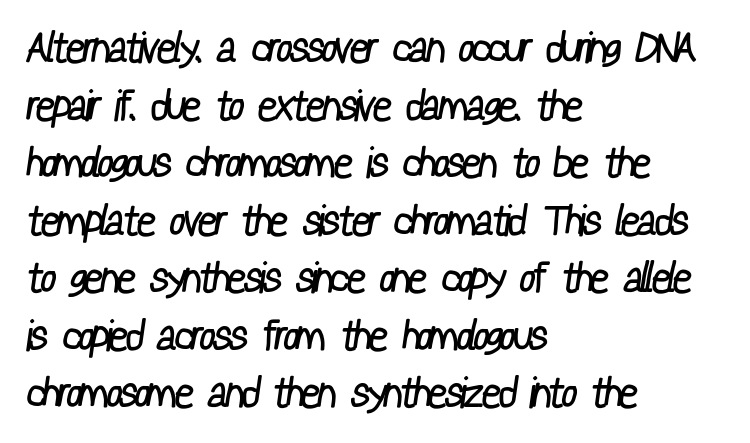
{"serif": "no", "bold": "no", "weight": "regular", "width": "condensed", "stroke_contrast": "low", "x_height": "medium", "monospaced": "no", "underline": "no", "align": "left", "line_spacing": "normal", "line_spacing_ratio": 1.37, "letter_spacing": "normal", "letter_spacing_em": 0.0, "glyph_px": 42}
